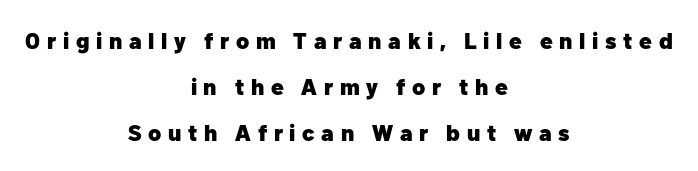
Its strokes are broad and dark, the hallmark of bold type. Look at the tracking — it's clearly loosened, letters drifting apart. Notice the wide empty band between every row — that's loose leading. Horizontal alignment here is central, giving a formal, balanced look.
